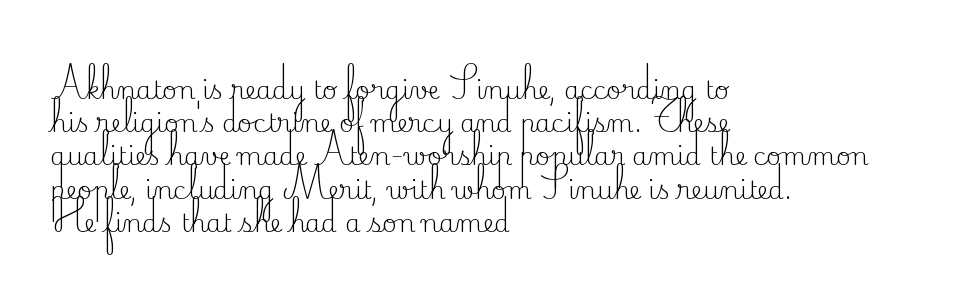
These lines sit exactly where default settings would place them. Decoration check: the copy has no underline. The typeface has the unassuming heft of standard copy or less. Horizontal alignment here is leftward, the default for most running prose.
